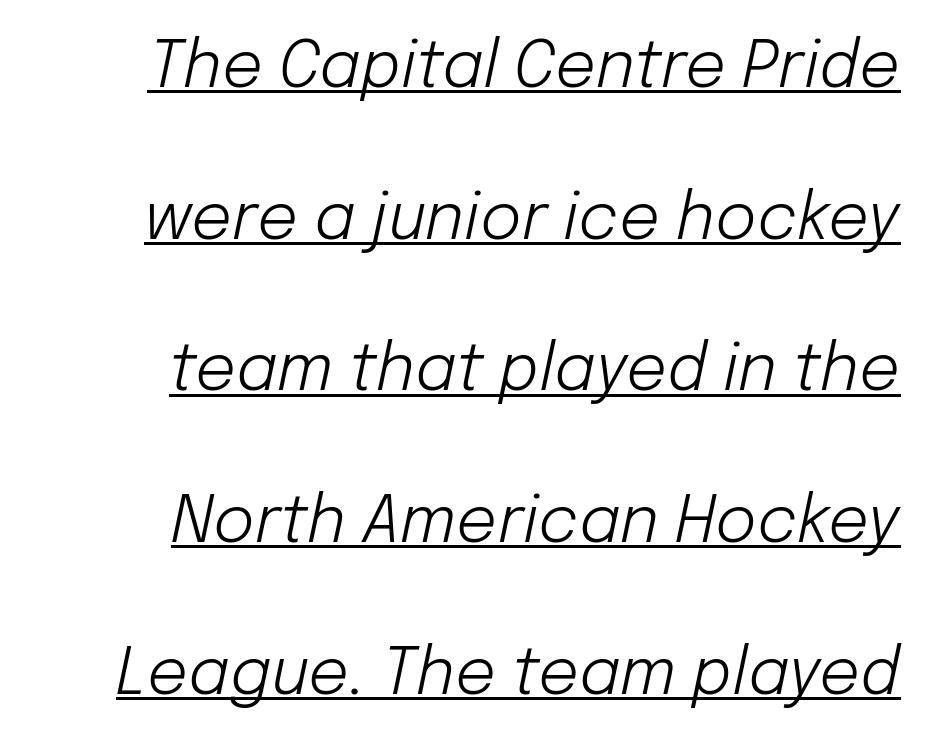
Think of a printed novel: that variable character pitch is what you see here. If you drew a line through each stem, it would be angled. Students, observe: this is what heavily led, spacious text looks like. No heavy texture on the line: the type isn't bold. Is the block centered? No — it sits flush against the right margin. Look at the tracking — it's just the regular setting, nothing added.
